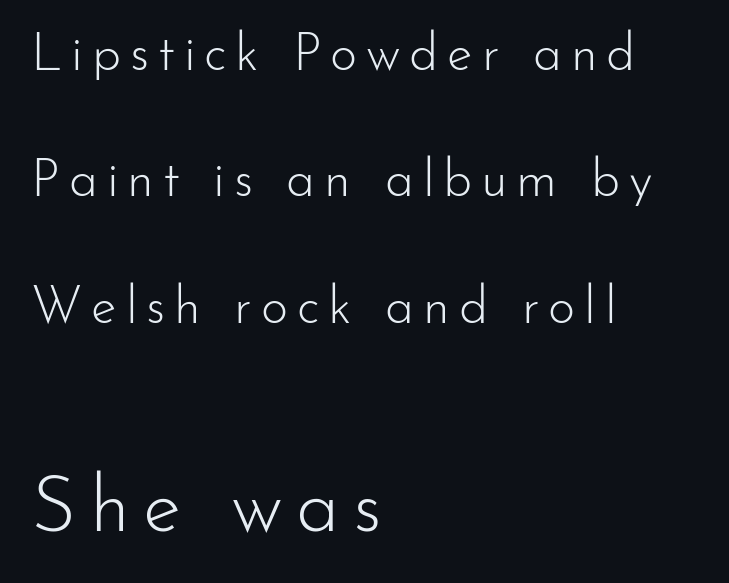
{"serif": "no", "italic": "no", "bold": "no", "weight": "light", "width": "normal", "stroke_contrast": "low", "x_height": "small", "monospaced": "no", "underline": "no", "align": "left", "line_spacing": "loose", "line_spacing_ratio": 2.43, "larger_block": "second", "size_ratio": 1.5, "glyph_px": 78}
